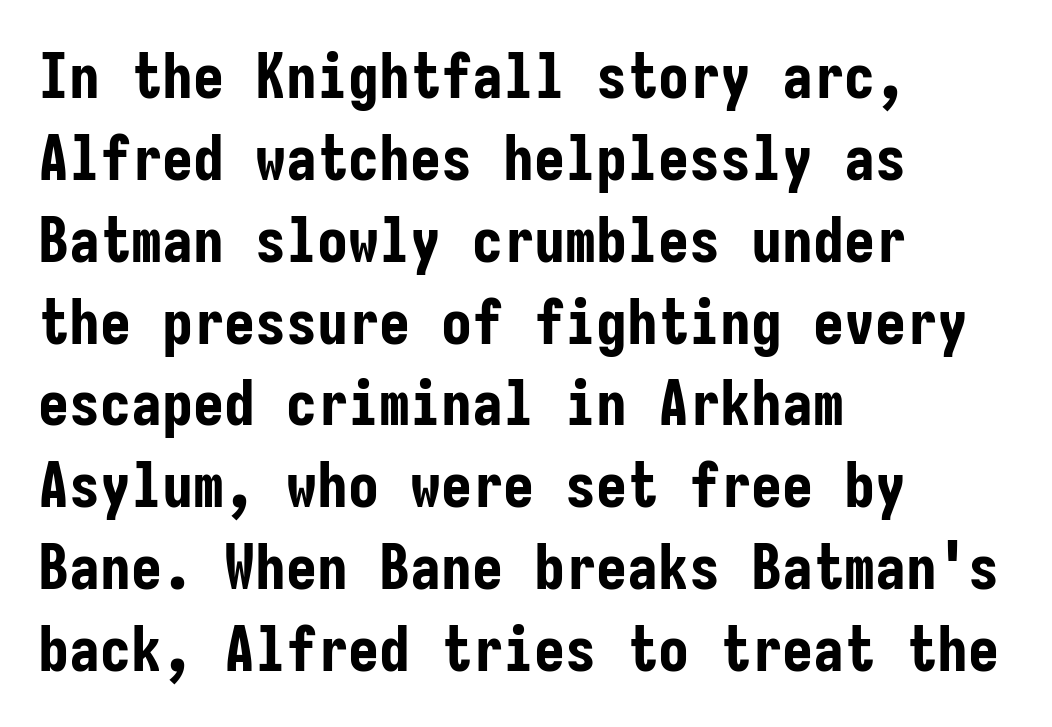
The image shows 62 px bold, condensed sans-serif type, upright, monospaced; set left-aligned, normal line spacing (1.32x), normal letter spacing, not underlined; low stroke contrast and a medium x-height.
